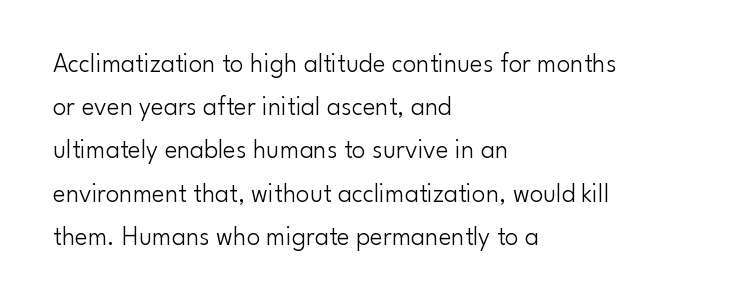
Q: Is the text bold? A: No.
Q: Is the text italic (slanted)? A: No, it is upright.
Q: Is the text underlined? A: No.
Q: How is the paragraph aligned? A: Left-aligned.
Q: Is the spacing between letters normal or unusually wide? A: Normal.
Q: Is the spacing between lines tight, normal or loose? A: Normal.
